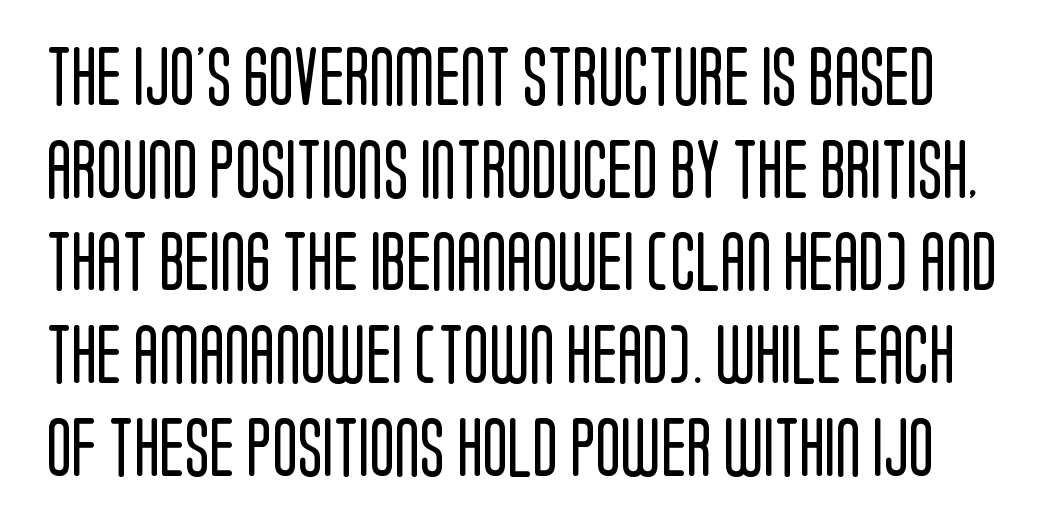
Q: Is the text bold? A: No.
Q: Is the text italic (slanted)? A: No, it is upright.
Q: Is the typeface a serif or a sans-serif typeface? A: Sans-serif.
Q: Is the text underlined? A: No.
Q: Is the spacing between letters normal or unusually wide? A: Normal.
Q: Is the spacing between lines tight, normal or loose? A: Normal.
Q: Width (condensed, normal, or wide)? A: Condensed.
Q: Stroke contrast? A: Low.
Q: x-height? A: Large.
Q: Monospaced? A: No.
